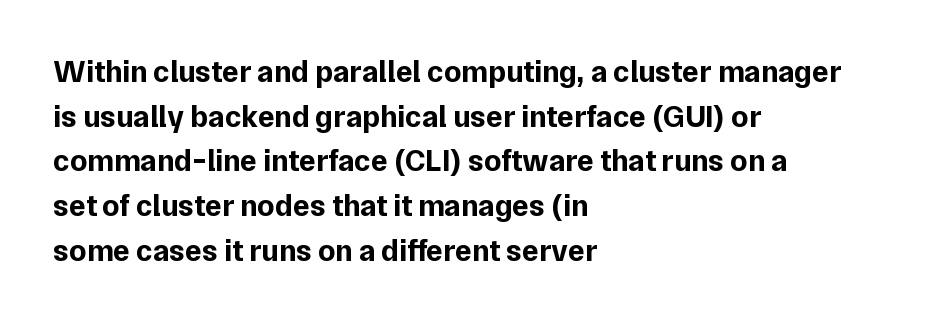
{"serif": "no", "italic": "no", "bold": "yes", "weight": "bold", "width": "normal", "stroke_contrast": "low", "x_height": "medium", "monospaced": "no", "underline": "no", "align": "left", "line_spacing": "normal", "line_spacing_ratio": 1.44, "letter_spacing": "normal", "letter_spacing_em": 0.0, "glyph_px": 31}
